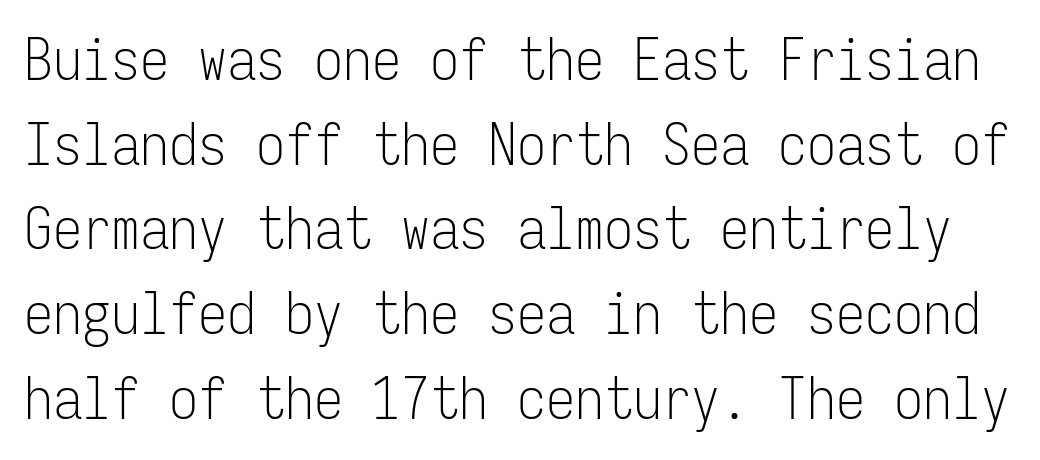
The image shows 58 px light, condensed sans-serif type, upright, monospaced; set normal line spacing (1.46x), normal letter spacing, not underlined; low stroke contrast and a medium x-height.
